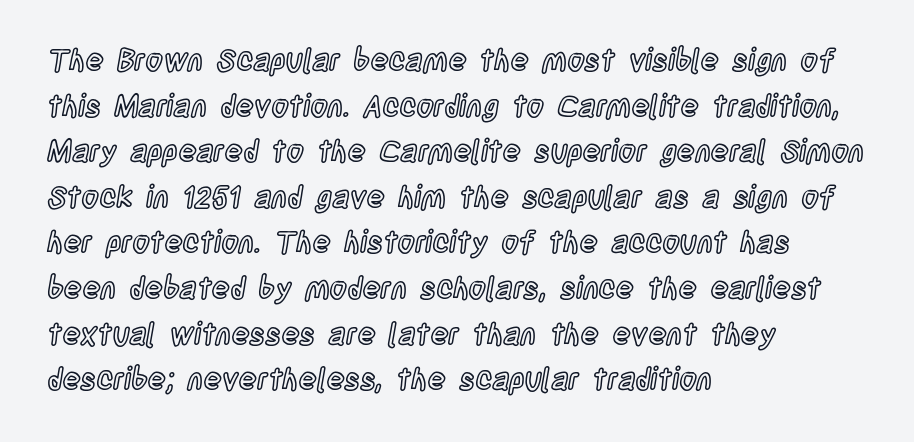
{"width": "condensed", "x_height": "large", "monospaced": "no", "underline": "no", "align": "left", "line_spacing": "normal", "line_spacing_ratio": 1.52, "letter_spacing": "normal", "letter_spacing_em": 0.0, "glyph_px": 30}
